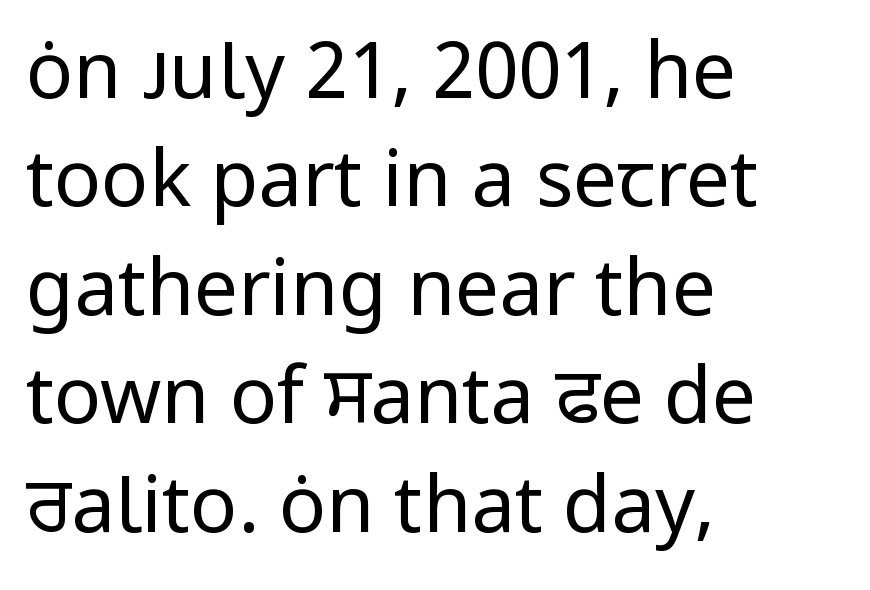
Letter spacing: default. Weight: regular or lighter. The designer went with a sans here, leaving each stem footless. The zone under the glyphs is completely vacant. Horizontally, the lines are justified to the leading edge only.
